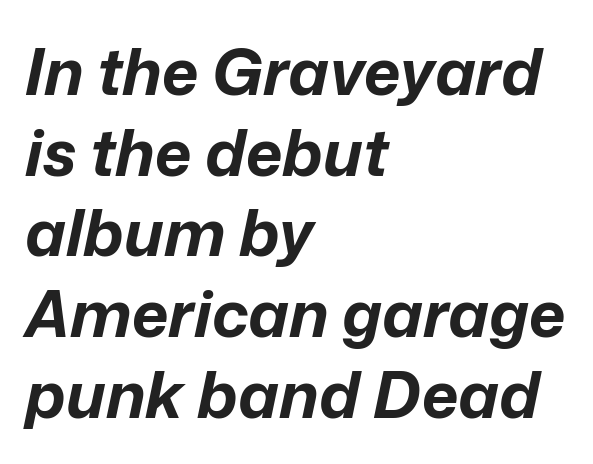
Is this a fixed-width face? No — the glyphs have proportional, varying widths. The axis of the letterforms is tilted away from vertical. If you drew a ruler down the left edge, every line would touch it. In terms of letterspacing, this is plain default setting.
